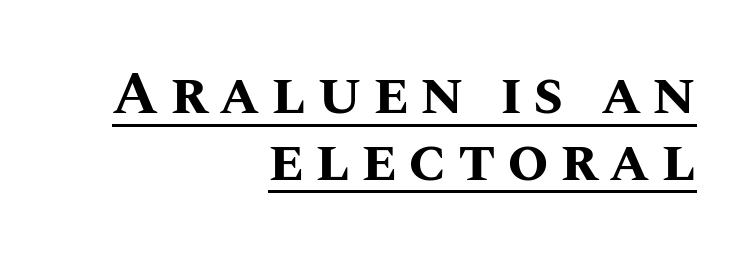
{"italic": "no", "bold": "yes", "weight": "bold", "width": "normal", "stroke_contrast": "medium", "x_height": "large", "monospaced": "no", "underline": "yes", "align": "right", "line_spacing": "tight", "line_spacing_ratio": 1.11, "glyph_px": 60}
